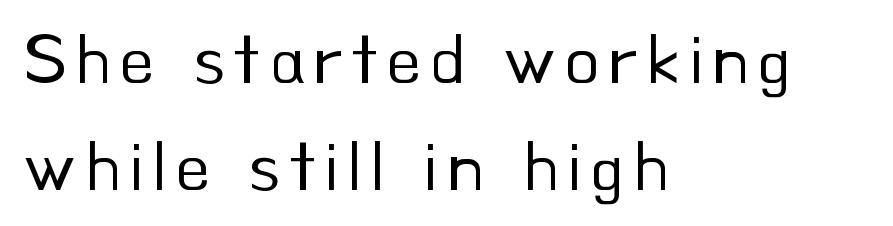
Horizontal alignment here is leftward, the default for most running prose. It's the straight-up-and-down kind of type. Weight class: somewhere from thin through regular. The font family rendered here belongs to the sans-serif group. Descenders hang freely into open space. Regular leading.
